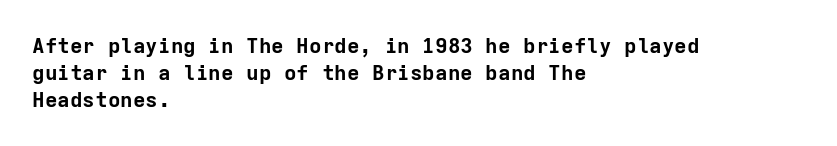
The image shows 21 px bold type, upright; set left-aligned, normal line spacing (1.29x), normal letter spacing, not underlined.
